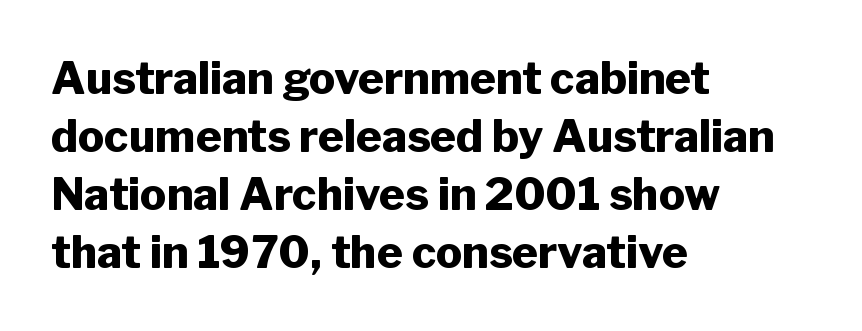
Q: Is the text bold? A: Yes.
Q: Is the text italic (slanted)? A: No, it is upright.
Q: Is the typeface a serif or a sans-serif typeface? A: Sans-serif.
Q: Is the text underlined? A: No.
Q: How is the paragraph aligned? A: Left-aligned.
Q: Is the spacing between letters normal or unusually wide? A: Normal.
Q: Is the spacing between lines tight, normal or loose? A: Normal.
Q: Width (condensed, normal, or wide)? A: Normal.
Q: Stroke contrast? A: Low.
Q: x-height? A: Medium.
Q: Monospaced? A: No.
